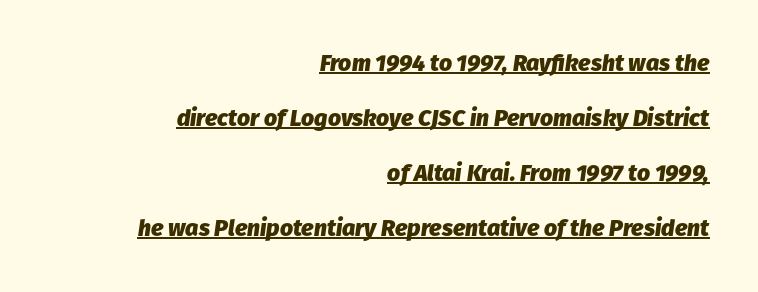
{"italic": "yes", "lean": "right", "slant_degrees": 8, "bold": "yes", "underline": "yes", "align": "right", "line_spacing": "loose", "line_spacing_ratio": 2.39, "letter_spacing": "normal", "letter_spacing_em": 0.0, "glyph_px": 23}
